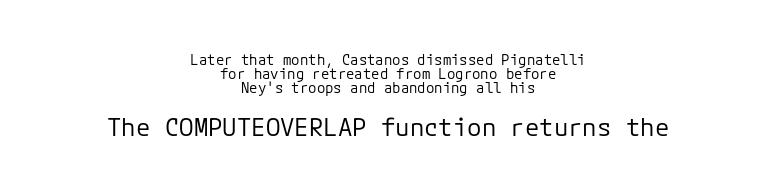
The image shows 24 px text type, upright; set centered, tight line spacing (1.0x), normal letter spacing, not underlined; the second (bottom) block is 1.71x larger.
